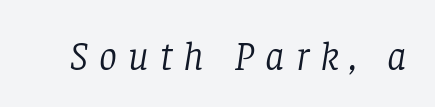
{"serif": "yes", "italic": "yes", "lean": "right", "slant_degrees": 8, "bold": "no", "weight": "light", "width": "normal", "stroke_contrast": "low", "x_height": "large", "monospaced": "no", "underline": "no", "letter_spacing": "wide", "letter_spacing_em": 0.28, "glyph_px": 40}
